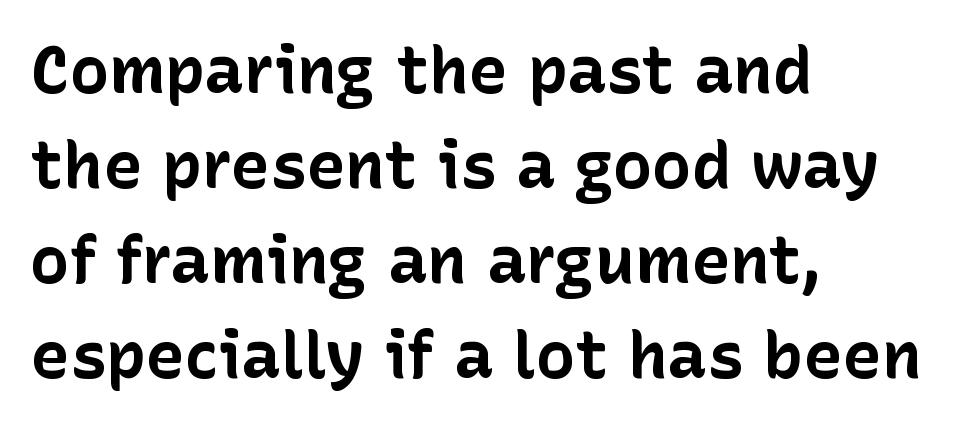
Q: Is the text bold? A: Yes.
Q: Is the text italic (slanted)? A: No, it is upright.
Q: Is the typeface a serif or a sans-serif typeface? A: Sans-serif.
Q: Is the text underlined? A: No.
Q: How is the paragraph aligned? A: Left-aligned.
Q: Is the spacing between letters normal or unusually wide? A: Normal.
Q: Is the spacing between lines tight, normal or loose? A: Normal.
Q: Width (condensed, normal, or wide)? A: Normal.
Q: Stroke contrast? A: Low.
Q: x-height? A: Medium.
Q: Monospaced? A: No.
